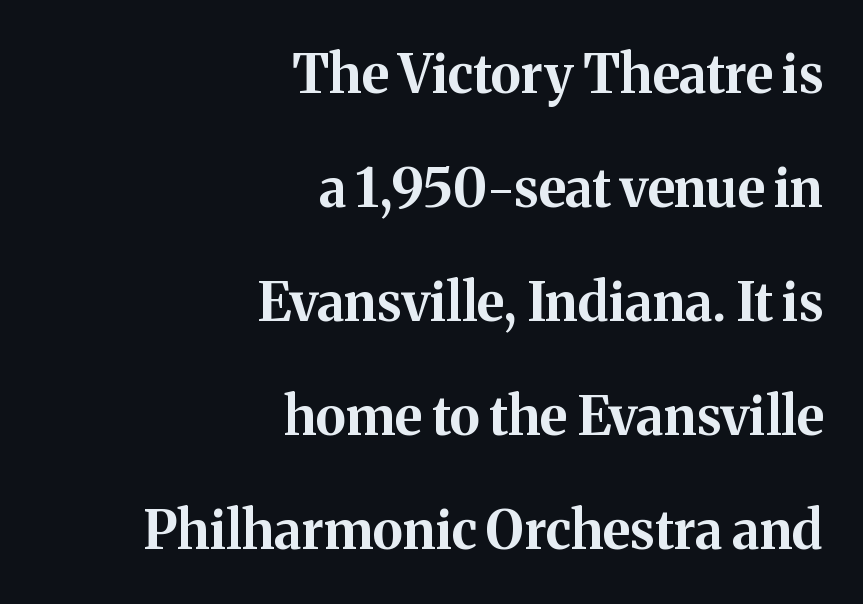
Q: Is the text bold? A: Yes.
Q: Is the text italic (slanted)? A: No, it is upright.
Q: Is the typeface a serif or a sans-serif typeface? A: Serif.
Q: Is the text underlined? A: No.
Q: How is the paragraph aligned? A: Right-aligned.
Q: Is the spacing between letters normal or unusually wide? A: Normal.
Q: Is the spacing between lines tight, normal or loose? A: Loose.
Q: Width (condensed, normal, or wide)? A: Normal.
Q: Stroke contrast? A: Medium.
Q: x-height? A: Medium.
Q: Monospaced? A: No.
